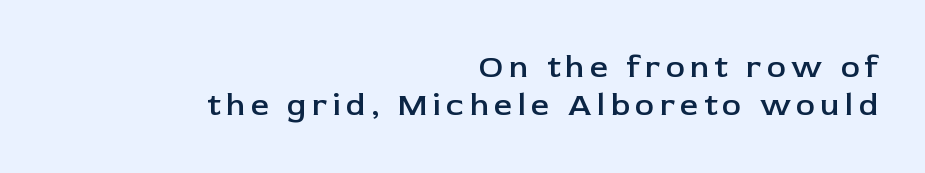
The image shows 32 px semibold sans-serif type, upright; set right-aligned, line spacing 1.19x, not underlined; low stroke contrast and a medium x-height.
